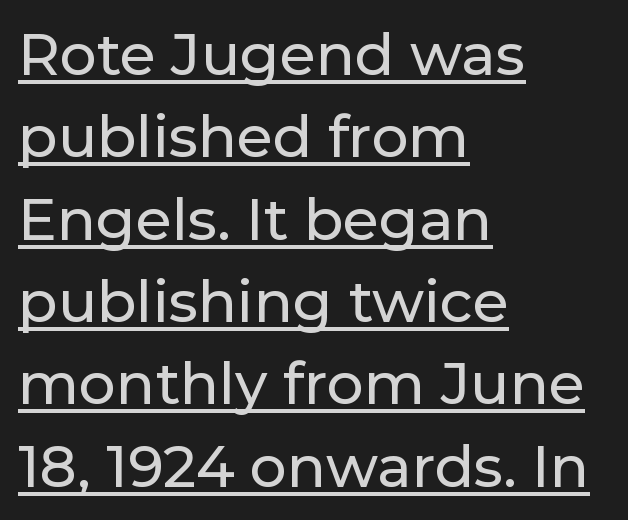
Are there feet on the stems? There aren't — it's a sans. Evenly set lines give the paragraph a standard silhouette. This is roman type, the default non-slanted kind. This rendering features underlined lettering. Think of a printed novel: that variable character pitch is what you see here. Notice how the passage keeps a crisp vertical edge on the left only.
